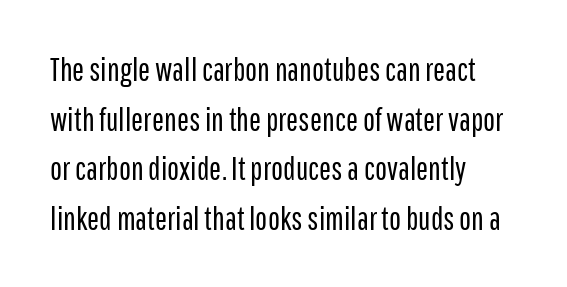
Q: Is the text bold? A: No.
Q: Is the text italic (slanted)? A: No, it is upright.
Q: Is the typeface a serif or a sans-serif typeface? A: Sans-serif.
Q: Is the text underlined? A: No.
Q: How is the paragraph aligned? A: Left-aligned.
Q: Is the spacing between letters normal or unusually wide? A: Normal.
Q: Is the spacing between lines tight, normal or loose? A: Normal.
Q: Width (condensed, normal, or wide)? A: Condensed.
Q: Stroke contrast? A: Low.
Q: x-height? A: Medium.
Q: Monospaced? A: No.
